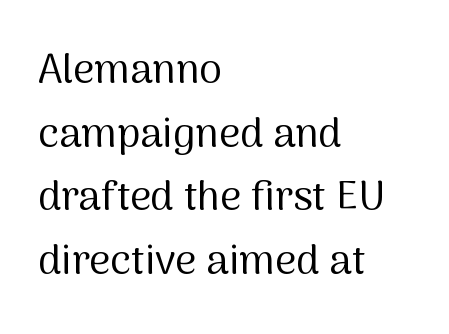
The gaps between neighbouring characters are ordinary and unremarkable. Quick note: interline space is typical. This reads as an unemphasized weight, regular at the heaviest. Reading down the block, your eye returns to a fixed left position each line.
